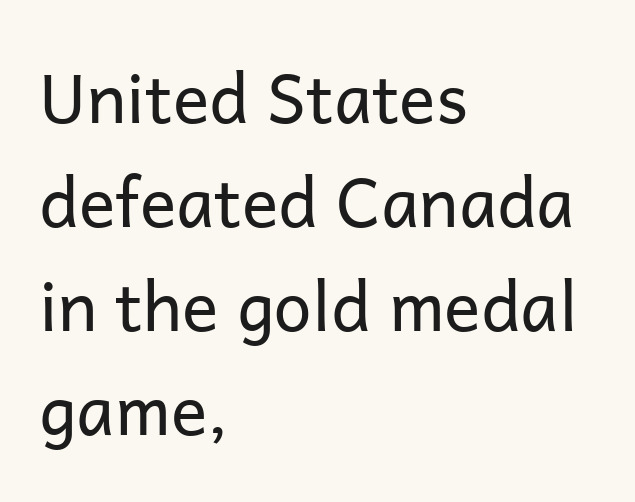
The image shows 68 px regular-weight sans-serif type, upright; set left-aligned, normal line spacing (1.53x), normal letter spacing, not underlined; low stroke contrast and a medium x-height.
